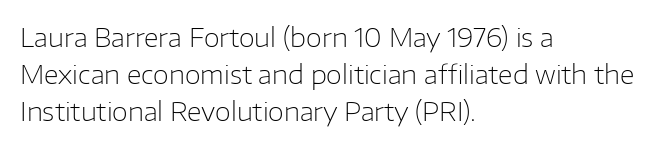
The image shows 26 px text type, upright; set left-aligned, normal line spacing (1.43x), normal letter spacing, not underlined.
